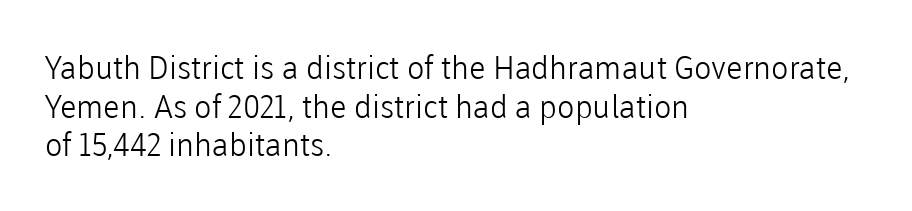
The image shows 32 px light sans-serif type, upright; set left-aligned, line spacing 1.21x, normal letter spacing, not underlined; low stroke contrast and a medium x-height.
